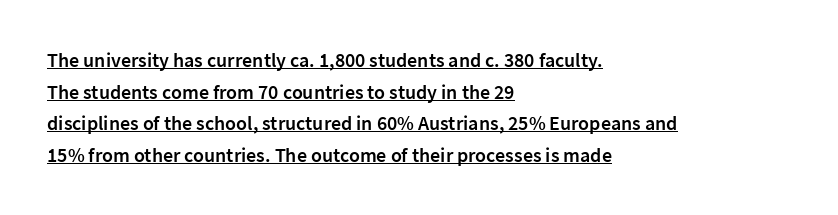
Q: Is the text bold? A: Semi-bold.
Q: Is the text italic (slanted)? A: No, it is upright.
Q: Is the text underlined? A: Yes.
Q: How is the paragraph aligned? A: Left-aligned.
Q: Is the spacing between letters normal or unusually wide? A: Normal.
Q: Is the spacing between lines tight, normal or loose? A: Normal.
